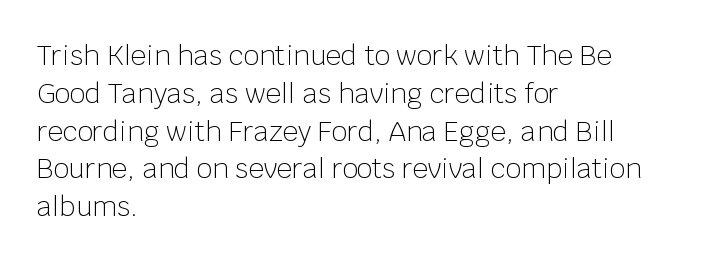
Short note: letters normally spaced. These lines are set flush left with a ragged right edge. The passage shown is not bold in any degree. Rows of type keep a routine distance in the vertical direction. This is the regular roman posture of the typeface.
